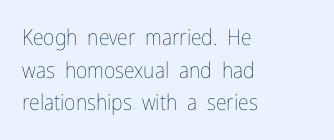
Q: Is the text bold? A: No.
Q: Is the text italic (slanted)? A: No, it is upright.
Q: Is the text underlined? A: No.
Q: How is the paragraph aligned? A: Left-aligned.
Q: Is the spacing between letters normal or unusually wide? A: Normal.
Q: Is the spacing between lines tight, normal or loose? A: Normal.
